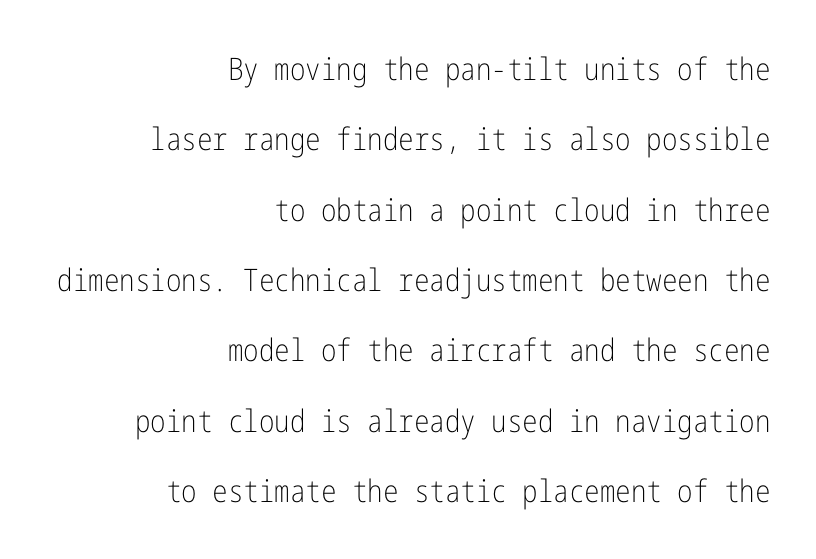
The image shows 31 px light, condensed sans-serif type, upright; set right-aligned, loose line spacing (2.27x), normal letter spacing, not underlined; low stroke contrast and a medium x-height.
